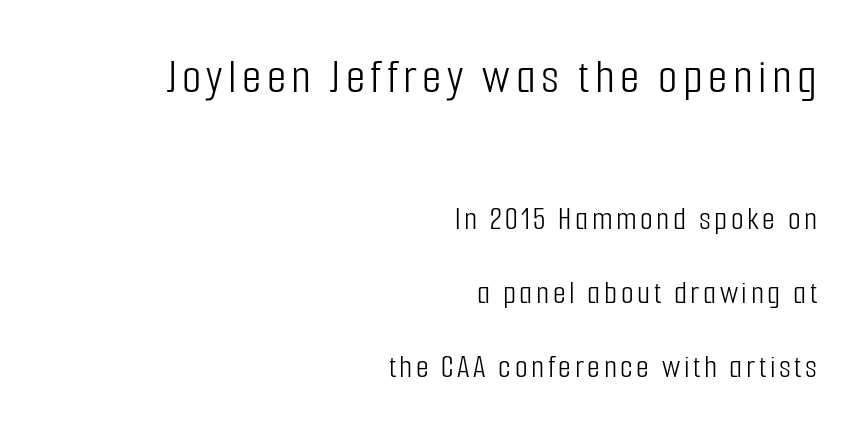
{"serif": "no", "italic": "no", "bold": "no", "weight": "light", "width": "condensed", "stroke_contrast": "low", "x_height": "medium", "monospaced": "no", "underline": "no", "align": "right", "line_spacing": "loose", "line_spacing_ratio": 2.24, "larger_block": "first", "size_ratio": 1.52, "glyph_px": 50}
